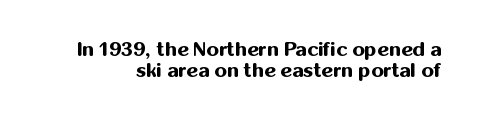
{"italic": "no", "bold": "yes", "underline": "no", "line_spacing": "tight", "line_spacing_ratio": 1.07, "letter_spacing": "normal", "letter_spacing_em": 0.0, "glyph_px": 20}
